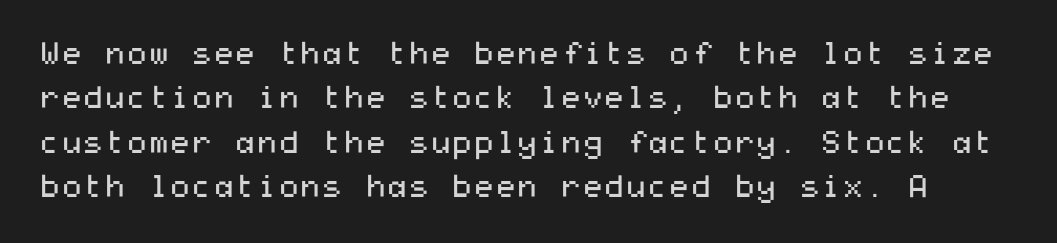
This sample uses plain, unmodified letter spacing. A typesetter would mark this as roman, not italic. This reads as an unemphasized weight, regular at the heaviest. Has an underline been added? It has not.
